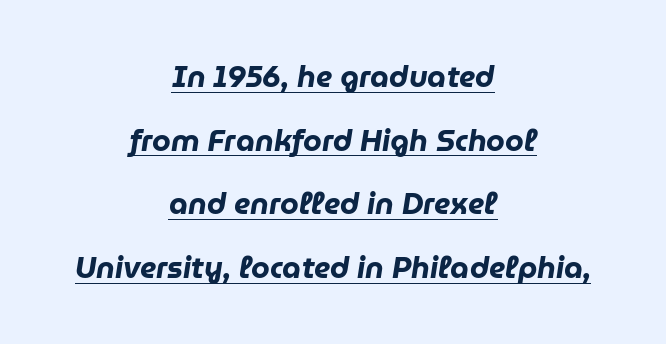
The paragraph shown floats in the horizontal middle. One glance says open: line gaps are wider than usual. A typesetter would call this zero additional tracking. Looks like regular typesetting: each glyph gets only the width it needs. The typography opts for an oblique posture over an upright one.
